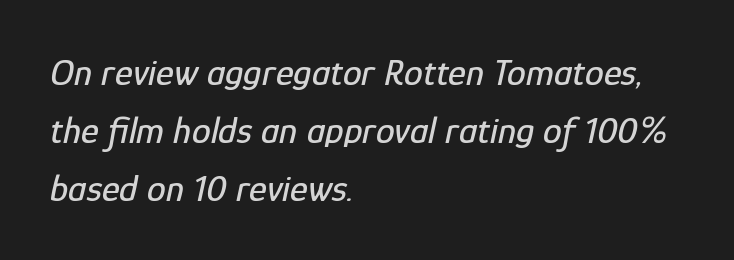
The designer left line spacing at the default. The specimen reads as italic at a glance. Horizontally, the lines are justified to the leading edge only. The passage shown has conventional tracking throughout. Check the space under the baseline: it is left empty. Do the characters align in a grid? No, the font is proportional.
